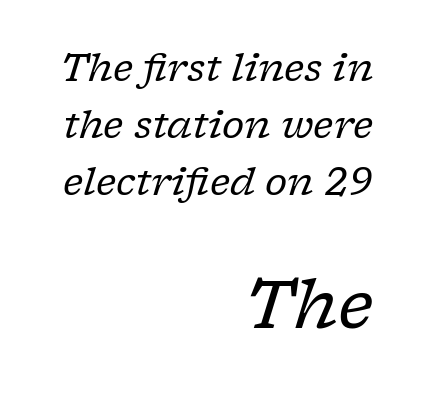
The image shows 67 px regular-weight serif type, italic (leaning right); set right-aligned, normal line spacing (1.5x), normal letter spacing, not underlined; the second (bottom) block is 1.76x larger; low stroke contrast and a medium x-height.
